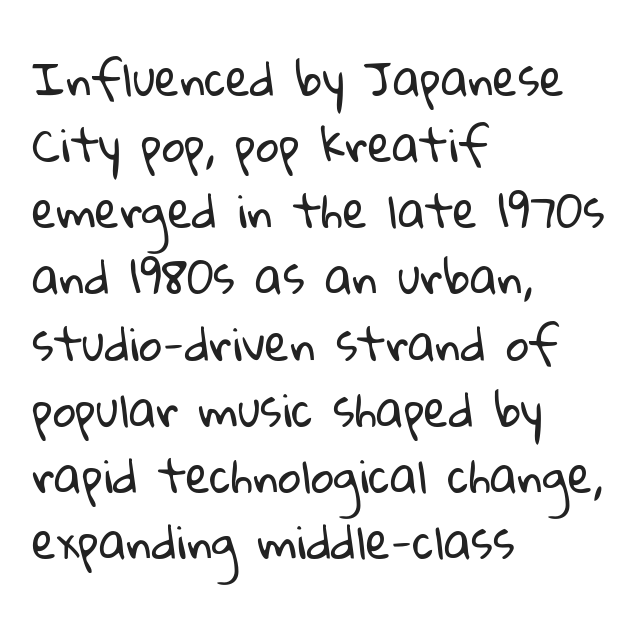
The image shows 45 px regular-weight sans-serif type; set left-aligned, normal line spacing (1.47x), normal letter spacing, not underlined; low stroke contrast and a medium x-height.
